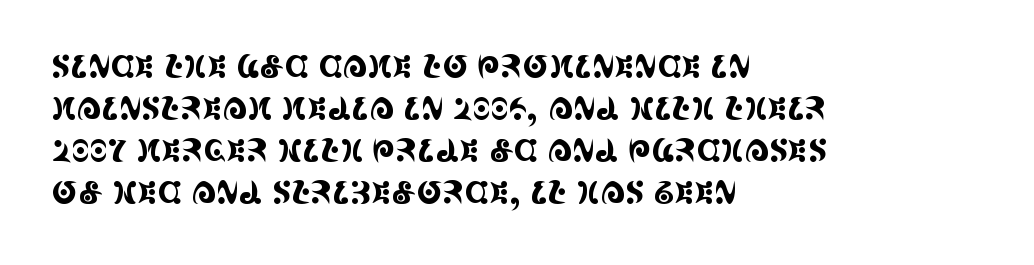
The image shows 31 px condensed serif type, upright; set left-aligned, normal line spacing (1.36x), normal letter spacing, not underlined; a large x-height.
